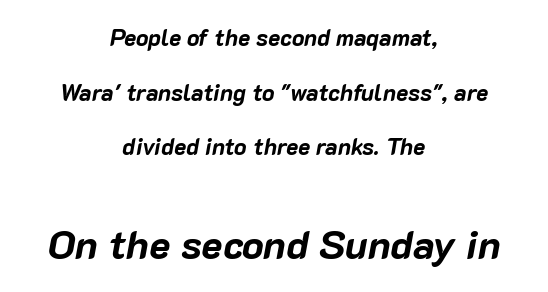
{"italic": "yes", "lean": "right", "slant_degrees": 10, "bold": "yes", "weight": "bold", "width": "normal", "stroke_contrast": "low", "x_height": "medium", "monospaced": "no", "underline": "no", "align": "center", "line_spacing": "loose", "line_spacing_ratio": 2.38, "letter_spacing": "normal", "letter_spacing_em": 0.0, "larger_block": "second", "size_ratio": 1.74, "glyph_px": 40}
